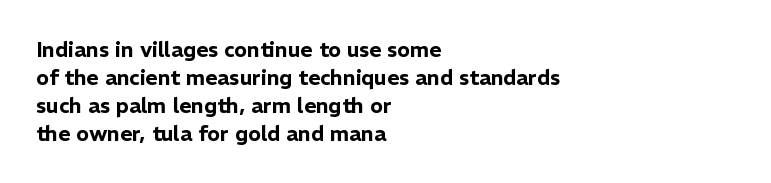
The image shows 21 px text type, upright; set left-aligned, normal line spacing (1.33x), normal letter spacing, not underlined.
